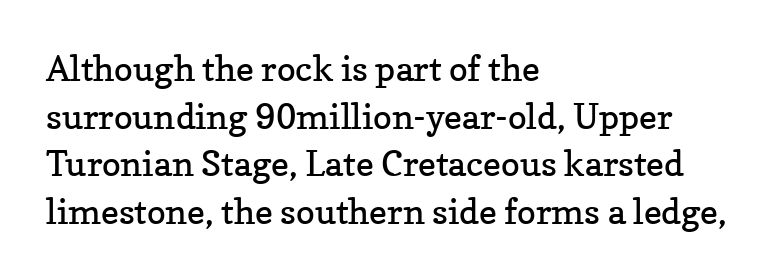
Q: Is the text bold? A: No.
Q: Is the text italic (slanted)? A: No, it is upright.
Q: Is the typeface a serif or a sans-serif typeface? A: Serif.
Q: Is the text underlined? A: No.
Q: How is the paragraph aligned? A: Left-aligned.
Q: Is the spacing between letters normal or unusually wide? A: Normal.
Q: Is the spacing between lines tight, normal or loose? A: Normal.
Q: Width (condensed, normal, or wide)? A: Normal.
Q: Stroke contrast? A: Low.
Q: x-height? A: Medium.
Q: Monospaced? A: No.
